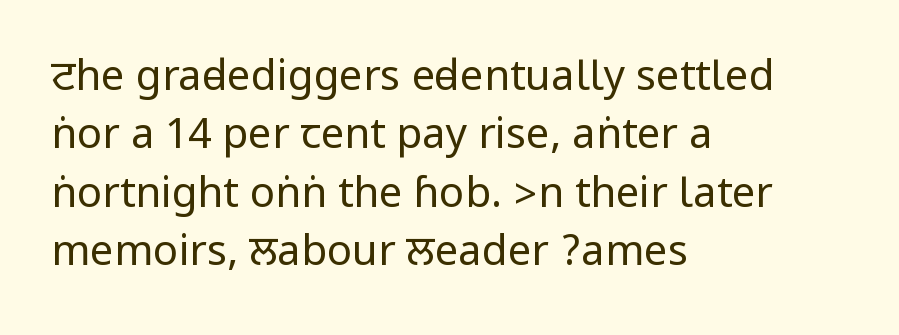
Q: Is the text bold? A: No.
Q: Is the text italic (slanted)? A: No, it is upright.
Q: Is the typeface a serif or a sans-serif typeface? A: Sans-serif.
Q: Is the text underlined? A: No.
Q: How is the paragraph aligned? A: Left-aligned.
Q: Is the spacing between letters normal or unusually wide? A: Normal.
Q: Is the spacing between lines tight, normal or loose? A: Normal.
Q: Width (condensed, normal, or wide)? A: Condensed.
Q: Stroke contrast? A: Low.
